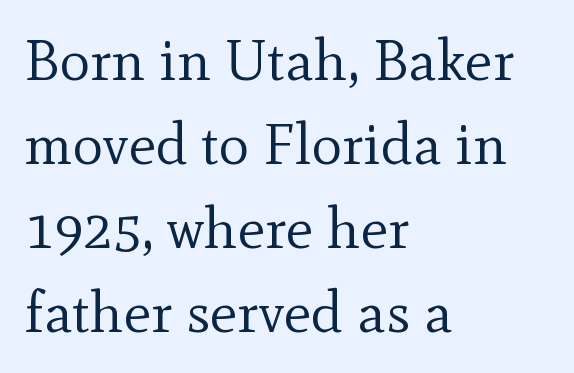
{"serif": "yes", "italic": "no", "bold": "no", "weight": "regular", "width": "normal", "x_height": "small", "monospaced": "no", "underline": "no", "align": "left", "line_spacing": "normal", "line_spacing_ratio": 1.45, "letter_spacing": "normal", "letter_spacing_em": 0.0, "glyph_px": 58}
